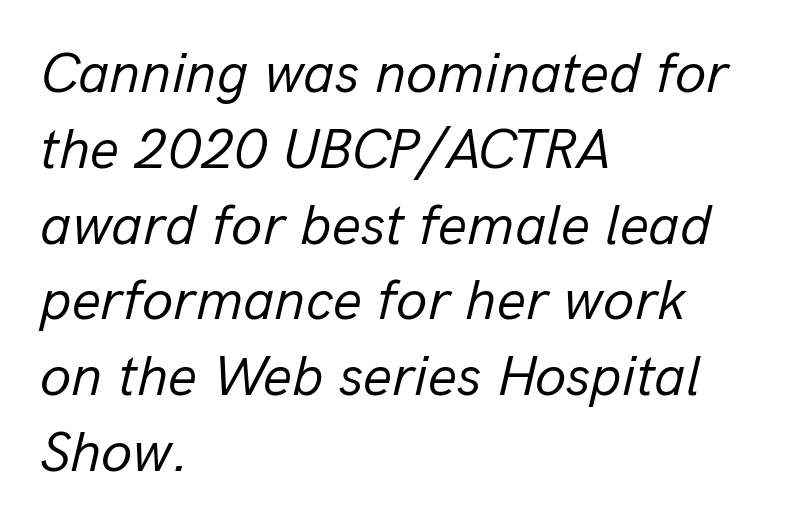
The image shows 57 px regular-weight type, italic (leaning right); set left-aligned, normal line spacing (1.33x), normal letter spacing, not underlined; low stroke contrast and a medium x-height.
